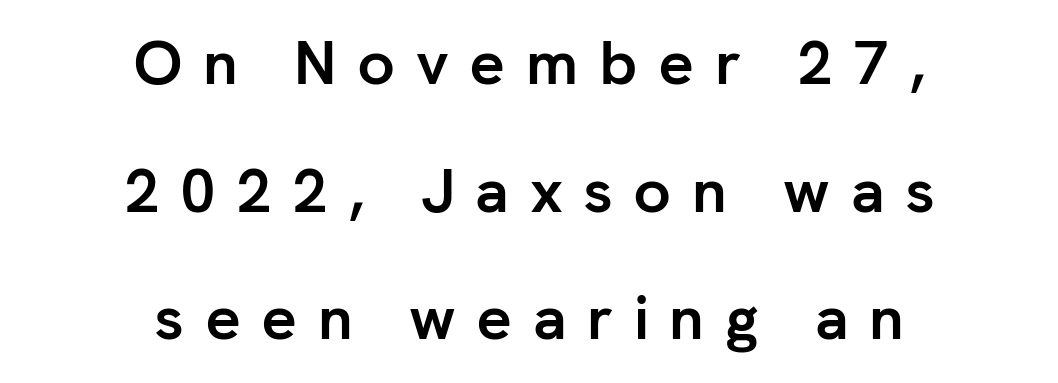
{"serif": "no", "italic": "no", "bold": "yes", "weight": "semibold", "width": "normal", "stroke_contrast": "low", "x_height": "medium", "monospaced": "no", "underline": "no", "align": "center", "line_spacing": "loose", "line_spacing_ratio": 2.06, "letter_spacing": "wide", "letter_spacing_em": 0.33, "glyph_px": 62}
